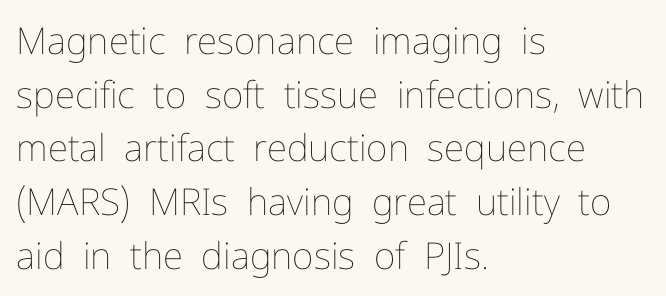
Q: Is the text bold? A: No.
Q: Is the text italic (slanted)? A: No, it is upright.
Q: Is the text underlined? A: No.
Q: How is the paragraph aligned? A: Left-aligned.
Q: Is the spacing between letters normal or unusually wide? A: Normal.
Q: Is the spacing between lines tight, normal or loose? A: Normal.
Q: Width (condensed, normal, or wide)? A: Normal.
Q: Stroke contrast? A: Low.
Q: x-height? A: Medium.
Q: Monospaced? A: No.
